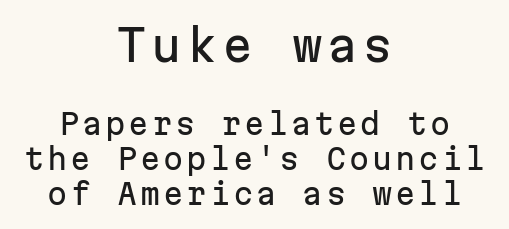
{"serif": "no", "italic": "no", "width": "normal", "stroke_contrast": "low", "x_height": "medium", "monospaced": "yes", "underline": "no", "align": "center", "line_spacing_ratio": 1.2, "larger_block": "first", "size_ratio": 1.52, "glyph_px": 44}
